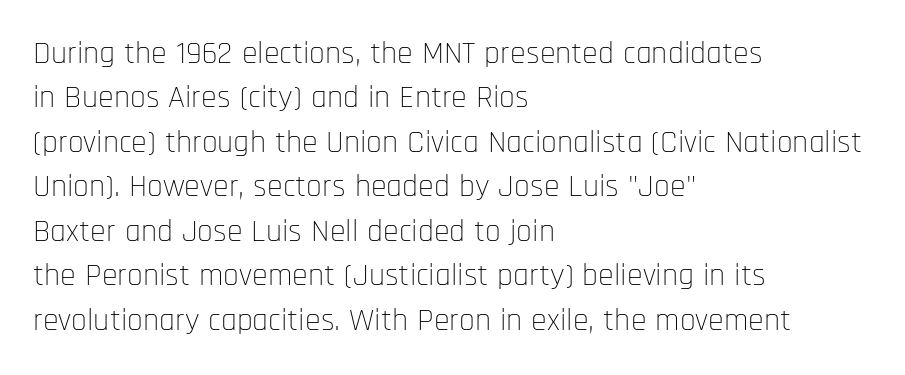
One glance says typical: line gaps are just what's usual. Casual observation: everything's shoved over to the left. The foot of each line stays bare and open. When letters stand straight like this, we call the style roman or upright. The type is set solid horizontally, with unmodified tracking.
